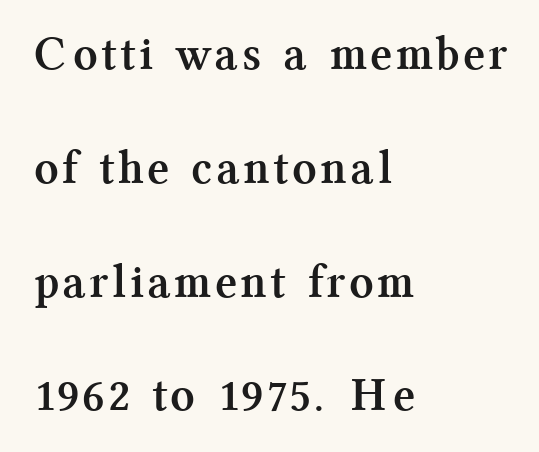
Q: Is the text bold? A: Yes.
Q: Is the text italic (slanted)? A: No, it is upright.
Q: Is the typeface a serif or a sans-serif typeface? A: Serif.
Q: Is the text underlined? A: No.
Q: How is the paragraph aligned? A: Left-aligned.
Q: Is the spacing between lines tight, normal or loose? A: Loose.
Q: Width (condensed, normal, or wide)? A: Normal.
Q: Stroke contrast? A: Medium.
Q: x-height? A: Medium.
Q: Monospaced? A: No.
